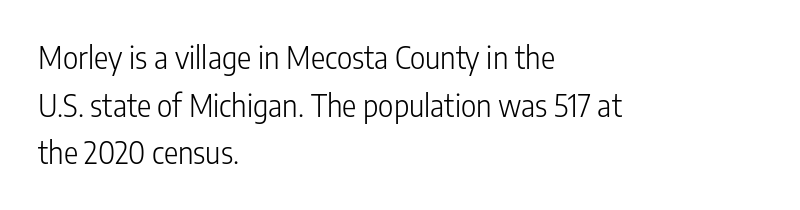
{"serif": "no", "italic": "no", "bold": "no", "weight": "light", "width": "condensed", "stroke_contrast": "low", "x_height": "medium", "monospaced": "no", "underline": "no", "align": "left", "line_spacing": "normal", "line_spacing_ratio": 1.59, "letter_spacing": "normal", "letter_spacing_em": 0.0, "glyph_px": 30}
